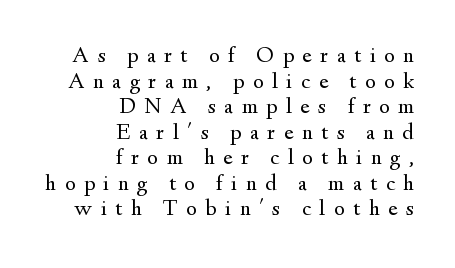
{"italic": "no", "bold": "no", "underline": "no", "align": "right", "line_spacing": "tight", "line_spacing_ratio": 1.11, "letter_spacing": "wide", "letter_spacing_em": 0.37, "glyph_px": 23}
